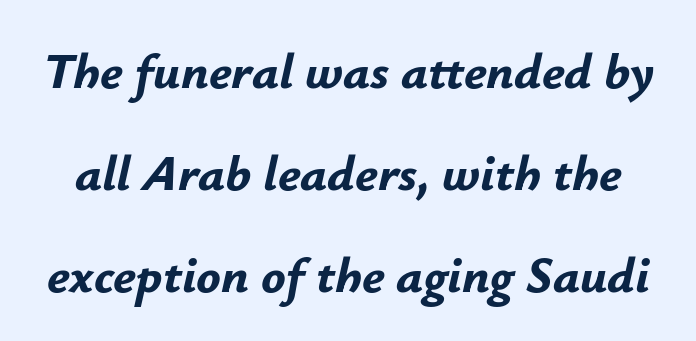
{"italic": "yes", "lean": "right", "slant_degrees": 12, "bold": "yes", "weight": "bold", "width": "normal", "stroke_contrast": "low", "x_height": "small", "monospaced": "no", "underline": "no", "line_spacing": "loose", "line_spacing_ratio": 2.0, "letter_spacing": "normal", "letter_spacing_em": 0.0, "glyph_px": 51}
